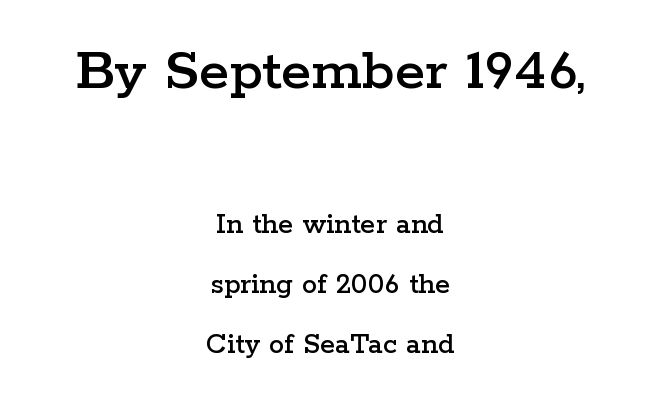
Observe the serifs anchoring each vertical stroke in this sample. The letters stand upright; this is a roman face. Caption: standard tracking, unaltered. The passage shown is not underscored anywhere. In terms of leading, this rendering errs on the spacious side.
